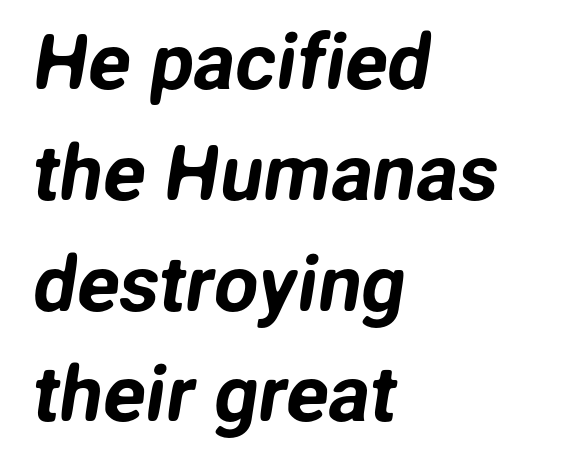
Q: Is the typeface a serif or a sans-serif typeface? A: Sans-serif.
Q: Is the text underlined? A: No.
Q: How is the paragraph aligned? A: Left-aligned.
Q: Is the spacing between letters normal or unusually wide? A: Normal.
Q: Is the spacing between lines tight, normal or loose? A: Normal.
Q: Width (condensed, normal, or wide)? A: Normal.
Q: Stroke contrast? A: Low.
Q: x-height? A: Medium.
Q: Monospaced? A: No.
